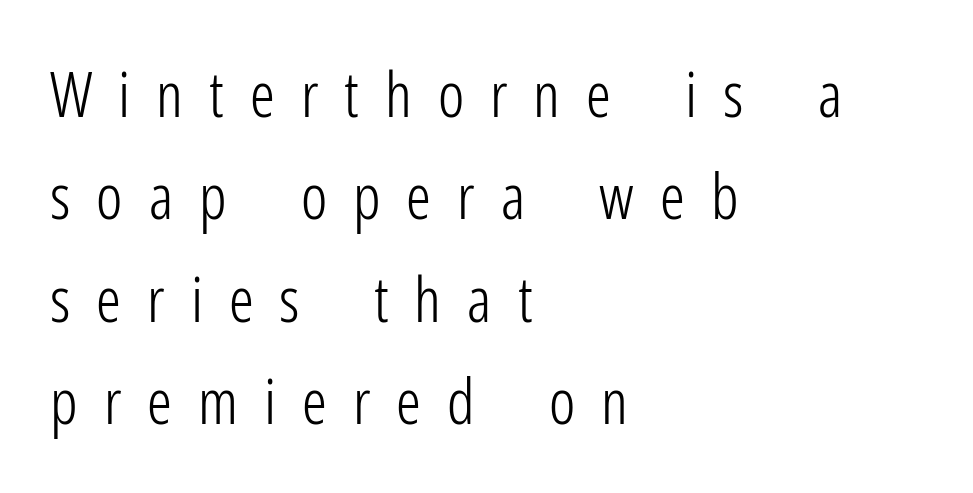
The image shows 62 px light, condensed sans-serif type, upright; set left-aligned, normal line spacing (1.65x), unusually wide letter spacing (+0.42 em), not underlined; low stroke contrast and a medium x-height.
